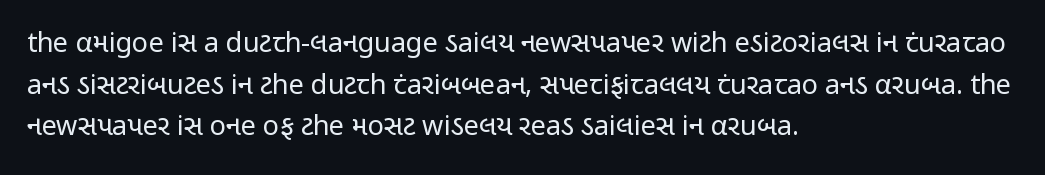
{"italic": "no", "bold": "no", "underline": "no", "align": "left", "line_spacing": "normal", "line_spacing_ratio": 1.54, "letter_spacing": "normal", "letter_spacing_em": 0.0, "glyph_px": 27}
